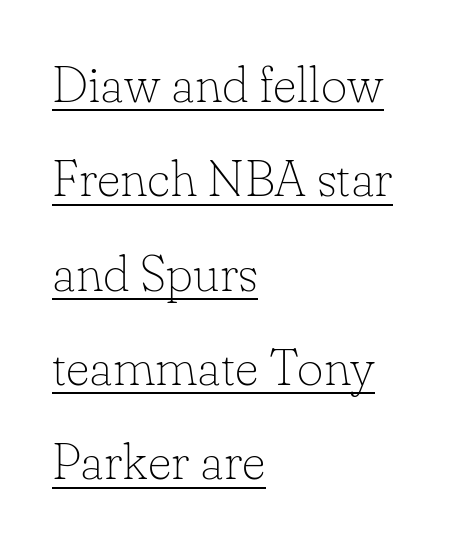
On a weight scale, this lands at 450 or below. Where is the straight margin? On the left. Default kerning and tracking; the words read as compact shapes. This is serif lettering, the kind often seen in printed books.
